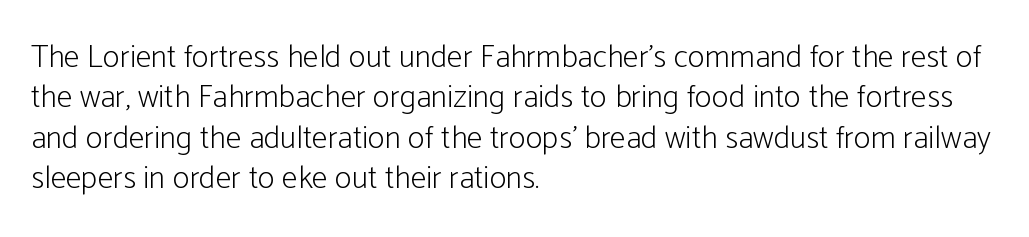
Q: Is the text bold? A: No.
Q: Is the text italic (slanted)? A: No, it is upright.
Q: Is the typeface a serif or a sans-serif typeface? A: Sans-serif.
Q: Is the text underlined? A: No.
Q: How is the paragraph aligned? A: Left-aligned.
Q: Is the spacing between letters normal or unusually wide? A: Normal.
Q: Is the spacing between lines tight, normal or loose? A: Normal.
Q: Width (condensed, normal, or wide)? A: Condensed.
Q: Stroke contrast? A: Low.
Q: x-height? A: Medium.
Q: Monospaced? A: No.
